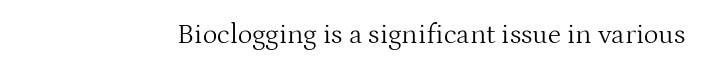
Q: Is the text bold? A: No.
Q: Is the text italic (slanted)? A: No, it is upright.
Q: Is the typeface a serif or a sans-serif typeface? A: Serif.
Q: Is the text underlined? A: No.
Q: Is the spacing between letters normal or unusually wide? A: Normal.
Q: Width (condensed, normal, or wide)? A: Normal.
Q: Stroke contrast? A: Medium.
Q: x-height? A: Medium.
Q: Monospaced? A: No.
